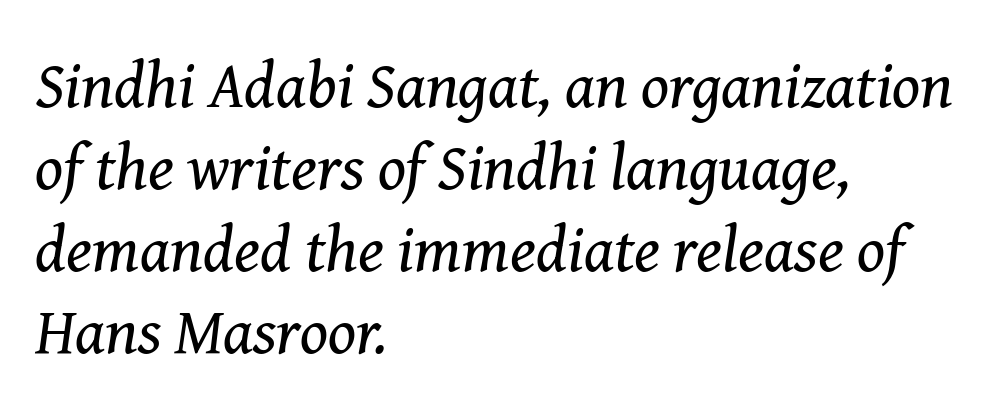
Q: Is the text bold? A: No.
Q: Is the text italic (slanted)? A: Yes, it leans right by about 8 degrees.
Q: Is the typeface a serif or a sans-serif typeface? A: Serif.
Q: Is the text underlined? A: No.
Q: How is the paragraph aligned? A: Left-aligned.
Q: Is the spacing between letters normal or unusually wide? A: Normal.
Q: Is the spacing between lines tight, normal or loose? A: Normal.
Q: Width (condensed, normal, or wide)? A: Normal.
Q: Stroke contrast? A: Medium.
Q: x-height? A: Medium.
Q: Monospaced? A: No.
